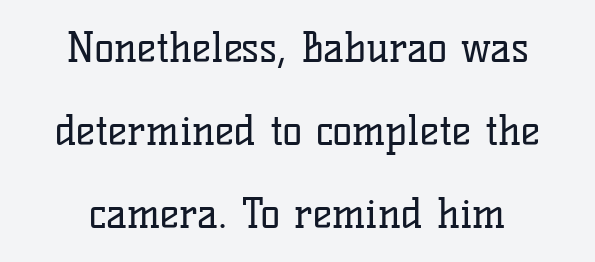
Is the block centered? Yes — each line is placed symmetrically about the middle. Words float on clear page, feet unadorned. A typesetter would call this proportional, since set widths differ per character. This sample uses an upright cut, with every glyph sitting square on the baseline. Compared with typical paragraphs, the rows here are farther apart.
